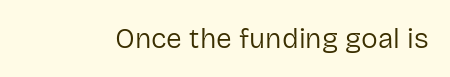
The specimen omits any rule beneath the text block's lines. Short note: letters normally spaced. Vertical strokes here are truly vertical. Note the varied advance widths — an 'i' is clearly narrower than an 'm'. The face used here is a sans, in the tradition of grotesques and geometrics.
